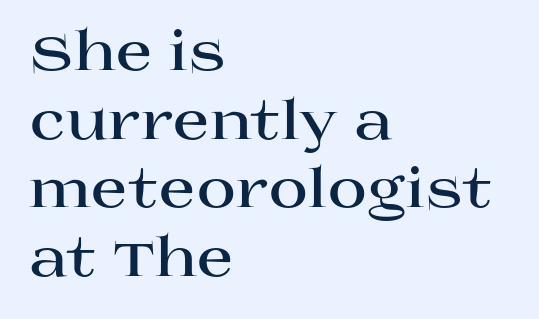
{"serif": "yes", "italic": "no", "bold": "yes", "weight": "bold", "width": "wide", "stroke_contrast": "high", "x_height": "large", "monospaced": "no", "underline": "no", "align": "left", "line_spacing": "normal", "line_spacing_ratio": 1.27, "letter_spacing": "normal", "letter_spacing_em": 0.0, "glyph_px": 54}
